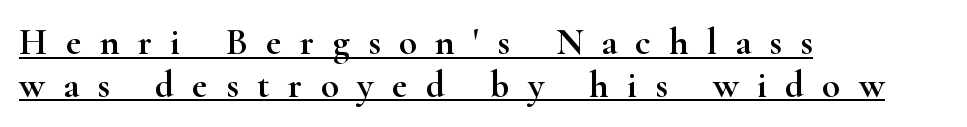
The type sits square on the baseline with zero lean. The line texture is sparse and dotted thanks to wide tracking. Character widths vary here, with narrow letters taking less room than wide ones. Is there an underline? Yes — a line sits under the letters. Rows of type sit shoulder to shoulder in the vertical direction. What kind of face is this? One with serifs.
